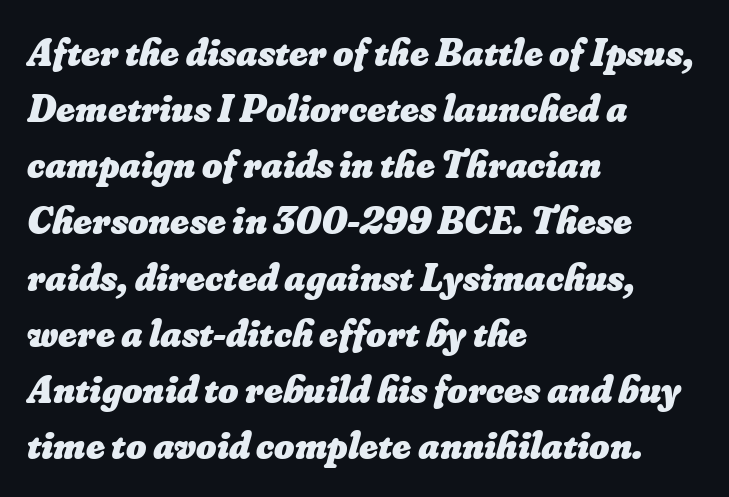
The image shows 39 px heavy type; set left-aligned, normal line spacing (1.44x), normal letter spacing, not underlined; low stroke contrast and a small x-height.
